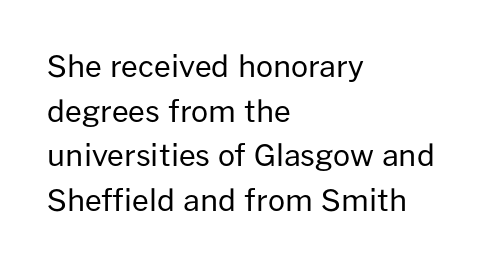
Q: Is the text bold? A: No.
Q: Is the text italic (slanted)? A: No, it is upright.
Q: Is the typeface a serif or a sans-serif typeface? A: Sans-serif.
Q: Is the text underlined? A: No.
Q: How is the paragraph aligned? A: Left-aligned.
Q: Is the spacing between letters normal or unusually wide? A: Normal.
Q: Is the spacing between lines tight, normal or loose? A: Normal.
Q: Width (condensed, normal, or wide)? A: Normal.
Q: Stroke contrast? A: Low.
Q: x-height? A: Medium.
Q: Monospaced? A: No.
